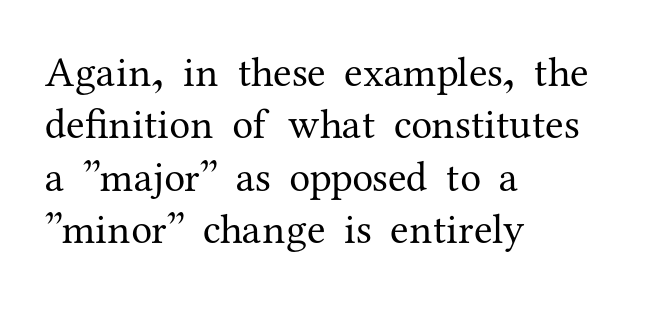
The image shows 42 px regular-weight serif type, upright; set left-aligned, normal line spacing (1.25x), normal letter spacing, not underlined; medium stroke contrast and a medium x-height.
